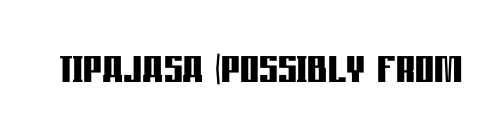
The passage shown has conventional tracking throughout. Proportional: the letters do not fall into vertical columns. Descender tails drop into unmarked territory. Caption: bold face, heavy strokes. Ordinary non-slanted type is in use. Grotesque or geometric, the face here clearly has no serifs.
